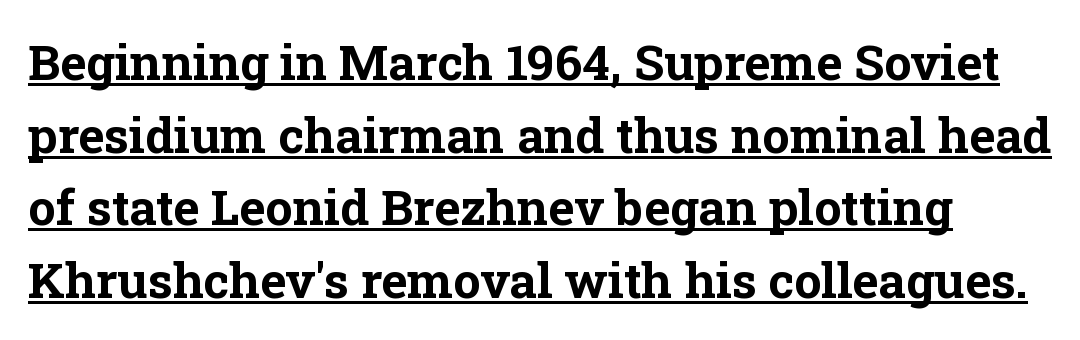
The text was rendered using a seriffed face with decorative stroke endings. You could call the tracking neutral — neither tight nor loose. The specimen includes a rule beneath the text block's lines. Characters remain perfectly vertical along every line. Heavy, bold letterforms.
